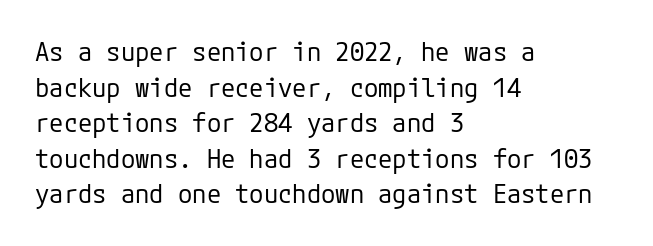
Q: Is the text bold? A: No.
Q: Is the text italic (slanted)? A: No, it is upright.
Q: Is the text underlined? A: No.
Q: How is the paragraph aligned? A: Left-aligned.
Q: Is the spacing between letters normal or unusually wide? A: Normal.
Q: Is the spacing between lines tight, normal or loose? A: Normal.
